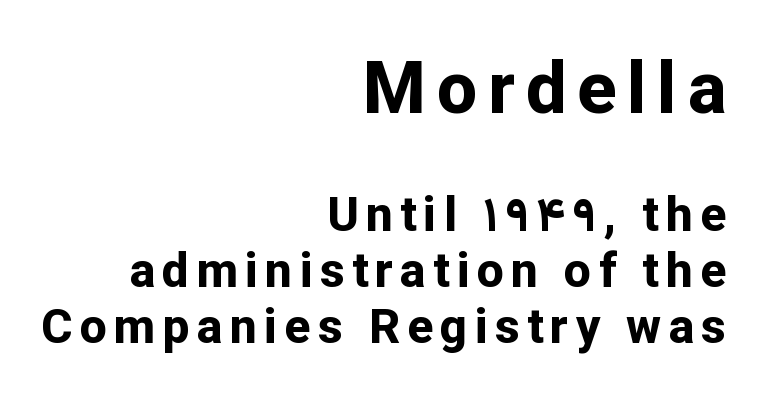
Q: Is the text bold? A: Yes.
Q: Is the text italic (slanted)? A: No, it is upright.
Q: Is the typeface a serif or a sans-serif typeface? A: Sans-serif.
Q: Is the text underlined? A: No.
Q: How is the paragraph aligned? A: Right-aligned.
Q: Which block of text is set in a larger size, the first (top) or the second (bottom)? A: The first (top) one.
Q: Width (condensed, normal, or wide)? A: Normal.
Q: Stroke contrast? A: Low.
Q: x-height? A: Medium.
Q: Monospaced? A: No.
